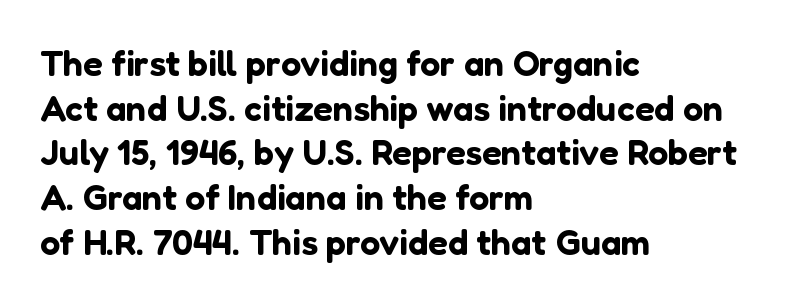
The image shows 36 px sans-serif type, upright; set left-aligned, line spacing 1.24x, normal letter spacing, not underlined; low stroke contrast and a medium x-height.
